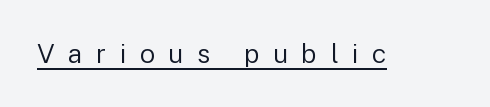
The image shows 27 px text type, upright; set unusually wide letter spacing (+0.49 em), underlined.
